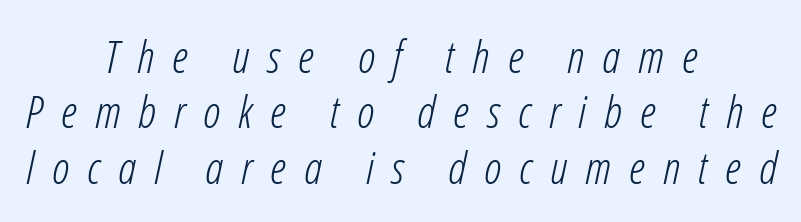
Q: Is the text bold? A: No.
Q: Is the text italic (slanted)? A: Yes, it leans right by about 12 degrees.
Q: Is the text underlined? A: No.
Q: How is the paragraph aligned? A: Centered.
Q: Is the spacing between letters normal or unusually wide? A: Unusually wide.
Q: Width (condensed, normal, or wide)? A: Condensed.
Q: Stroke contrast? A: Low.
Q: x-height? A: Medium.
Q: Monospaced? A: No.
